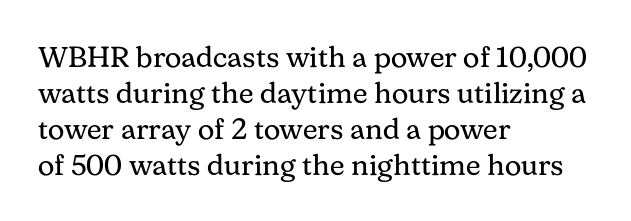
Q: Is the text bold? A: No.
Q: Is the text italic (slanted)? A: No, it is upright.
Q: Is the typeface a serif or a sans-serif typeface? A: Serif.
Q: Is the text underlined? A: No.
Q: How is the paragraph aligned? A: Left-aligned.
Q: Is the spacing between letters normal or unusually wide? A: Normal.
Q: Width (condensed, normal, or wide)? A: Normal.
Q: Stroke contrast? A: Medium.
Q: x-height? A: Medium.
Q: Monospaced? A: No.
